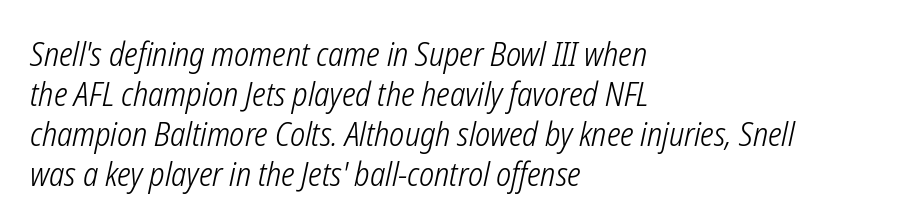
The rendering keeps characters at their native spacing. If you drew a line through each stem, it would be angled. Check the space under the baseline: it is left empty. The paragraph has a hard left edge and a soft right edge.
